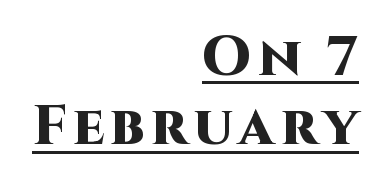
Q: Is the text bold? A: Yes.
Q: Is the text italic (slanted)? A: No, it is upright.
Q: Is the typeface a serif or a sans-serif typeface? A: Sans-serif.
Q: Is the text underlined? A: Yes.
Q: How is the paragraph aligned? A: Right-aligned.
Q: Width (condensed, normal, or wide)? A: Normal.
Q: Stroke contrast? A: High.
Q: x-height? A: Large.
Q: Monospaced? A: No.
